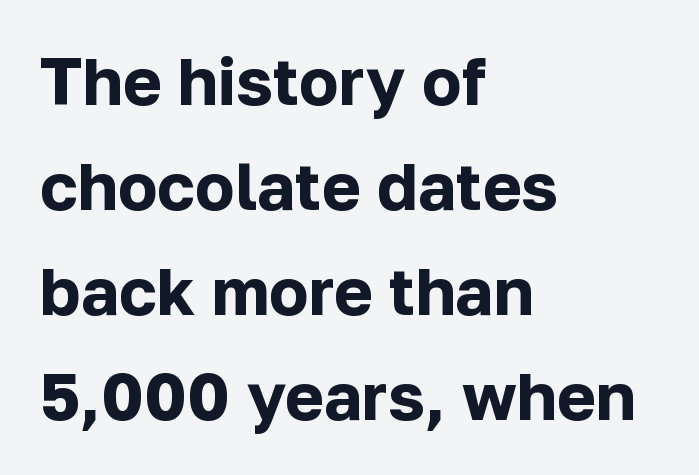
The image shows 66 px bold sans-serif type, upright; set left-aligned, normal line spacing (1.59x), normal letter spacing, not underlined; low stroke contrast and a medium x-height.
